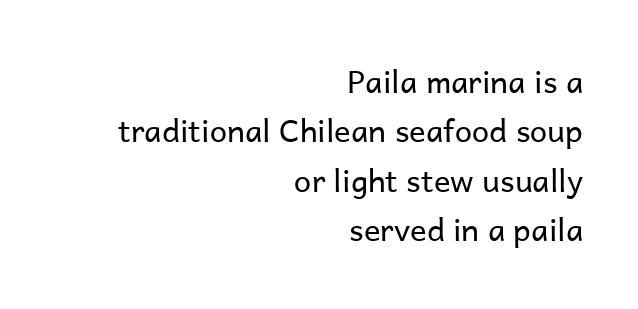
The image shows 31 px regular-weight sans-serif type, upright; set right-aligned, normal line spacing (1.59x), normal letter spacing, not underlined; low stroke contrast and a medium x-height.
